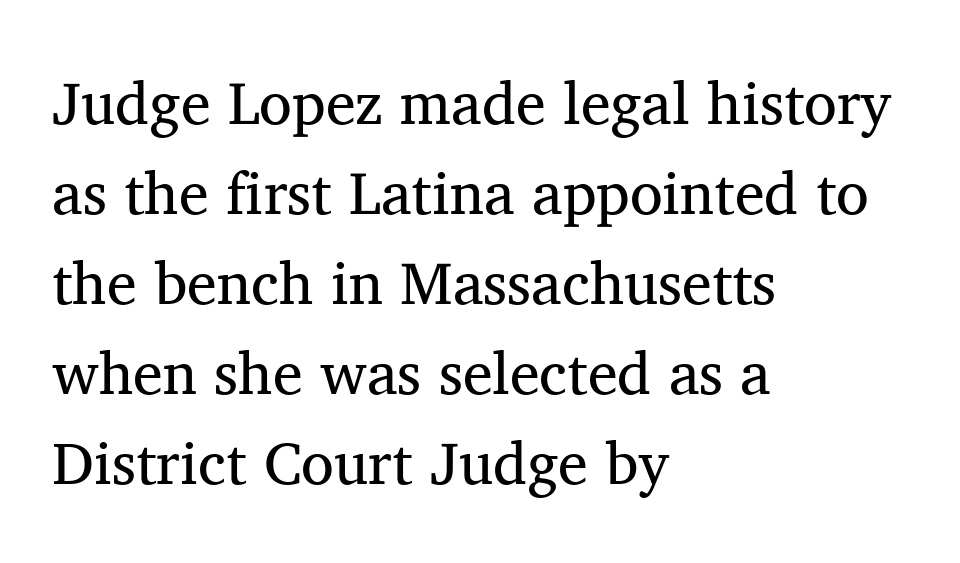
The image shows 60 px regular-weight serif type, upright; set left-aligned, normal line spacing (1.5x), normal letter spacing, not underlined; medium stroke contrast and a medium x-height.
